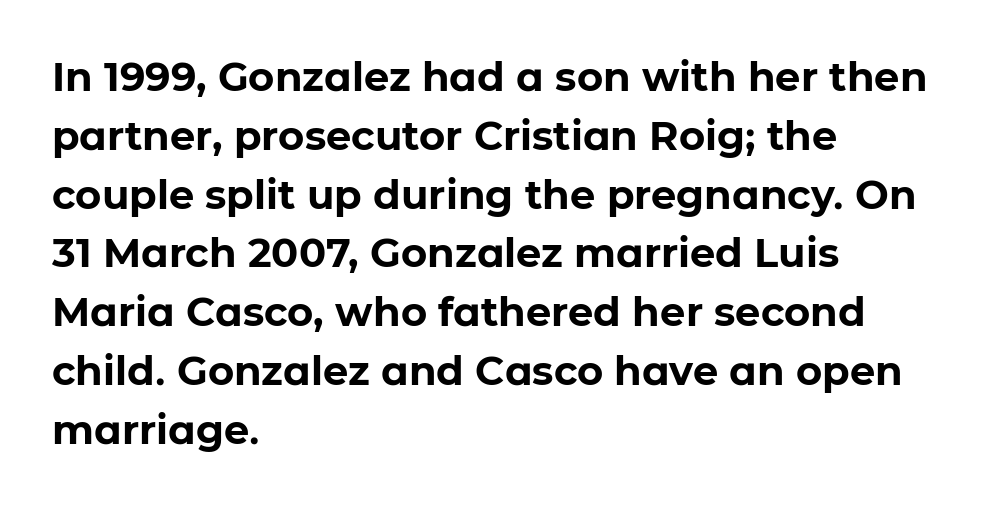
Q: Is the text bold? A: Yes.
Q: Is the text italic (slanted)? A: No, it is upright.
Q: Is the typeface a serif or a sans-serif typeface? A: Sans-serif.
Q: Is the text underlined? A: No.
Q: How is the paragraph aligned? A: Left-aligned.
Q: Is the spacing between letters normal or unusually wide? A: Normal.
Q: Is the spacing between lines tight, normal or loose? A: Normal.
Q: Width (condensed, normal, or wide)? A: Normal.
Q: Stroke contrast? A: Low.
Q: x-height? A: Medium.
Q: Monospaced? A: No.
